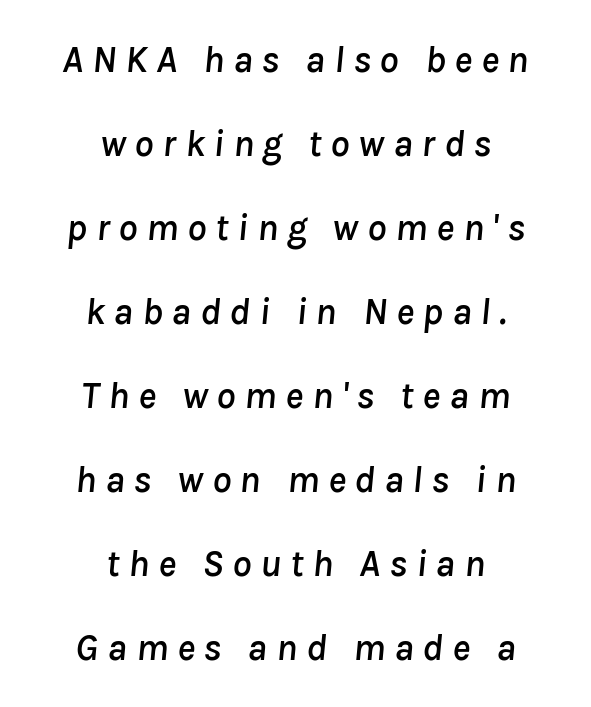
Q: Is the text italic (slanted)? A: Yes, it leans right by about 8 degrees.
Q: Is the text underlined? A: No.
Q: How is the paragraph aligned? A: Centered.
Q: Is the spacing between letters normal or unusually wide? A: Unusually wide.
Q: Is the spacing between lines tight, normal or loose? A: Loose.
Q: Width (condensed, normal, or wide)? A: Normal.
Q: Stroke contrast? A: Low.
Q: x-height? A: Medium.
Q: Monospaced? A: No.
